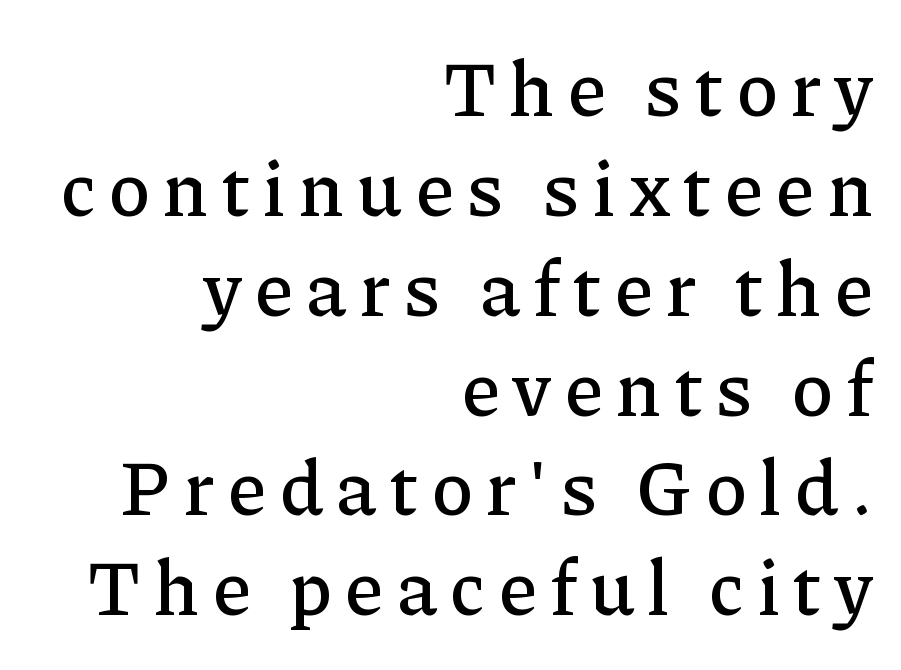
Old-style or modern, the face here clearly has serifs. If you drew a ruler down the right edge, every line would touch it. Words float on clear page, feet unadorned. These lines were composed using upright roman letters.
